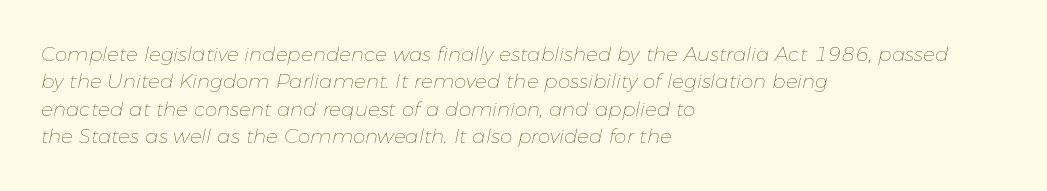
{"italic": "yes", "lean": "right", "slant_degrees": 11, "bold": "no", "underline": "no", "align": "left", "line_spacing": "normal", "line_spacing_ratio": 1.37, "letter_spacing": "normal", "letter_spacing_em": 0.0, "glyph_px": 20}
